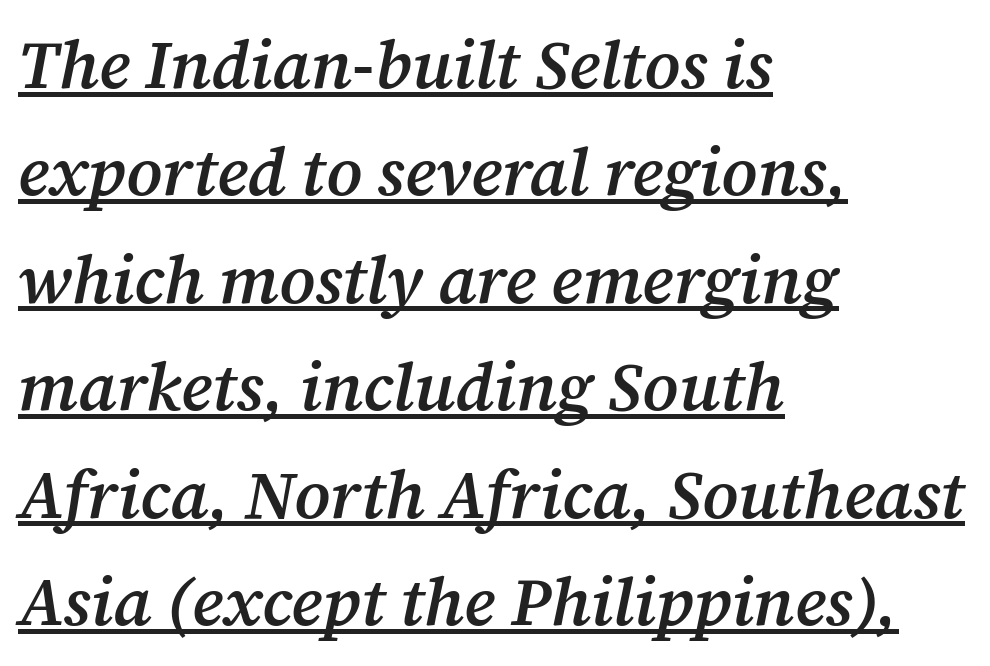
The image shows 68 px semibold serif type, italic (leaning right); set left-aligned, normal line spacing (1.58x), normal letter spacing, underlined; medium stroke contrast and a medium x-height.
